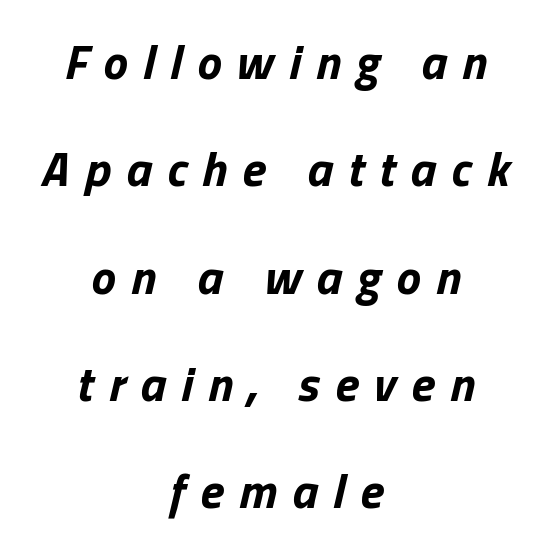
The image shows 49 px bold type, italic (leaning right); set centered, loose line spacing (2.19x), unusually wide letter spacing (+0.31 em), not underlined; low stroke contrast and a medium x-height.
